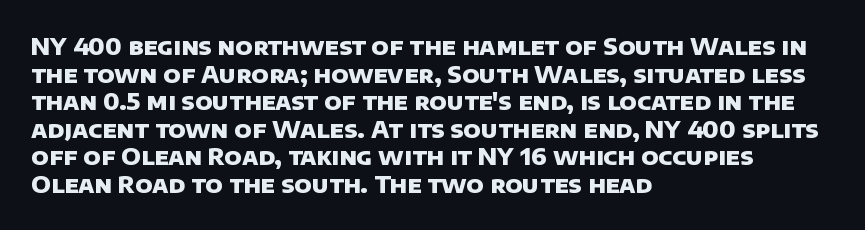
Q: Is the text bold? A: Yes.
Q: Is the text underlined? A: No.
Q: How is the paragraph aligned? A: Left-aligned.
Q: Is the spacing between letters normal or unusually wide? A: Normal.
